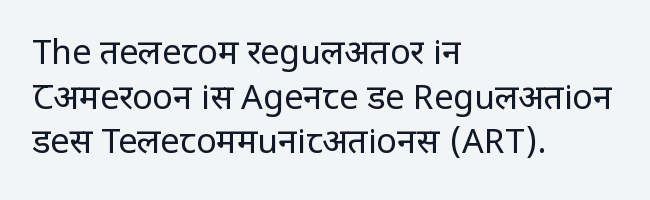
Q: Is the text bold? A: No.
Q: Is the text italic (slanted)? A: No, it is upright.
Q: Is the typeface a serif or a sans-serif typeface? A: Sans-serif.
Q: Is the text underlined? A: No.
Q: How is the paragraph aligned? A: Left-aligned.
Q: Is the spacing between letters normal or unusually wide? A: Normal.
Q: Is the spacing between lines tight, normal or loose? A: Normal.
Q: Width (condensed, normal, or wide)? A: Condensed.
Q: Stroke contrast? A: Low.
Q: x-height? A: Large.
Q: Monospaced? A: No.
